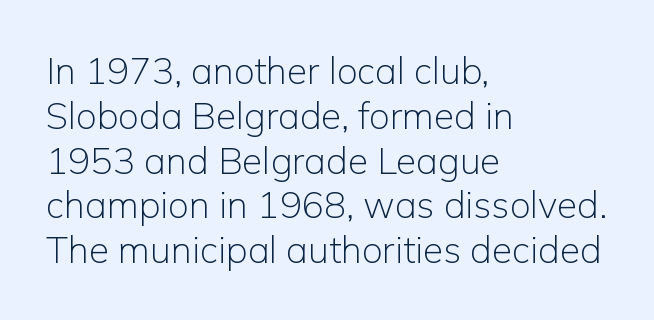
Caption: standard tracking, unaltered. Classification — sans serif. These lines are set flush left with a ragged right edge. No letter is thick-stroked: the sample isn't bold.
